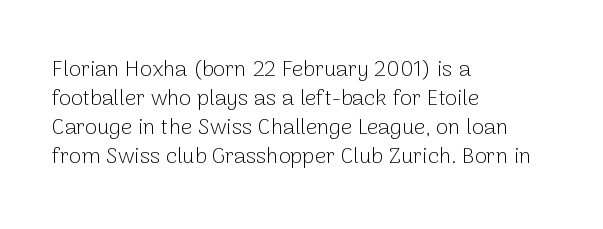
The image shows 22 px text type, upright; set left-aligned, normal line spacing (1.32x), normal letter spacing, not underlined.
